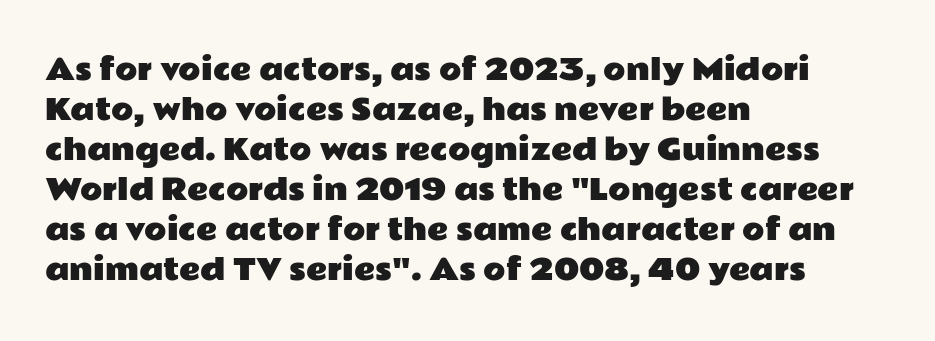
The image shows 29 px wide sans-serif type, upright; set left-aligned, normal line spacing (1.38x), normal letter spacing, not underlined; low stroke contrast and a medium x-height.
